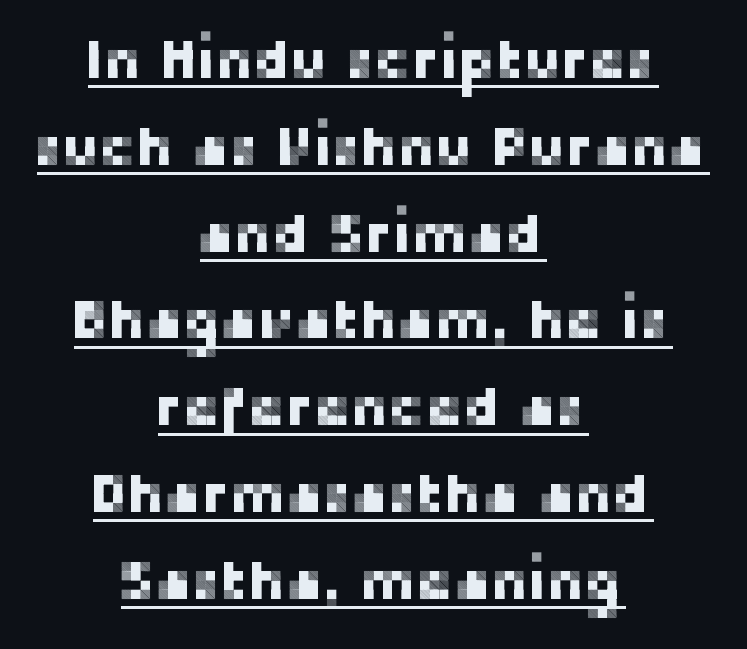
Q: Is the text italic (slanted)? A: No, it is upright.
Q: Is the typeface a serif or a sans-serif typeface? A: Sans-serif.
Q: Is the text underlined? A: Yes.
Q: How is the paragraph aligned? A: Centered.
Q: Is the spacing between letters normal or unusually wide? A: Normal.
Q: Is the spacing between lines tight, normal or loose? A: Normal.
Q: Width (condensed, normal, or wide)? A: Normal.
Q: Stroke contrast? A: Low.
Q: x-height? A: Medium.
Q: Monospaced? A: No.
